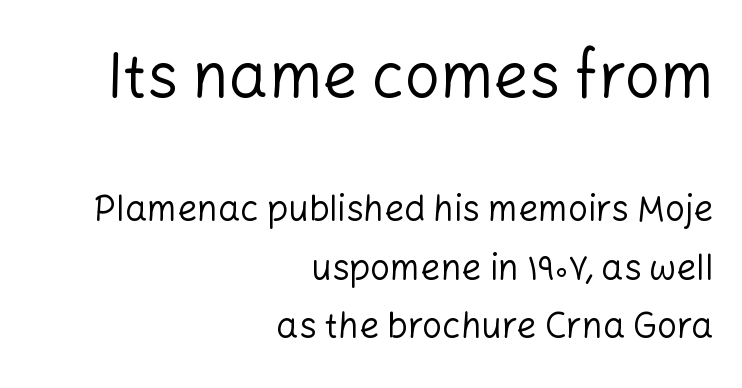
The image shows 62 px regular-weight sans-serif type, upright; set right-aligned, normal line spacing (1.67x), normal letter spacing, not underlined; the first (top) block is 1.77x larger; low stroke contrast and a medium x-height.
